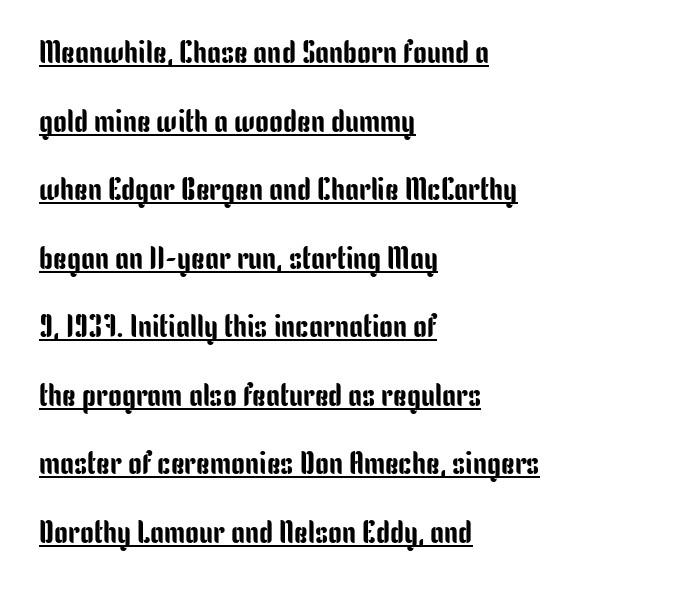
Q: Is the text italic (slanted)? A: No, it is upright.
Q: Is the typeface a serif or a sans-serif typeface? A: Sans-serif.
Q: Is the text underlined? A: Yes.
Q: How is the paragraph aligned? A: Left-aligned.
Q: Is the spacing between letters normal or unusually wide? A: Normal.
Q: Is the spacing between lines tight, normal or loose? A: Loose.
Q: Width (condensed, normal, or wide)? A: Condensed.
Q: Stroke contrast? A: Low.
Q: x-height? A: Medium.
Q: Monospaced? A: No.
